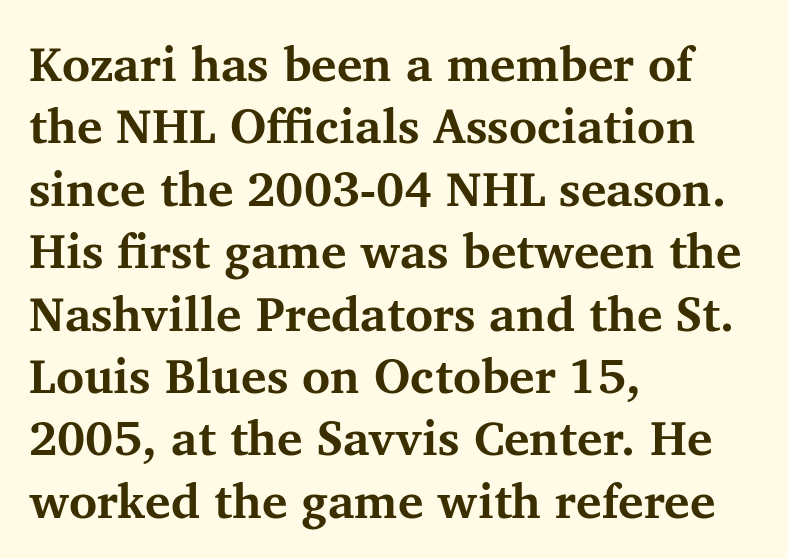
Q: Is the text bold? A: Yes.
Q: Is the text italic (slanted)? A: No, it is upright.
Q: Is the typeface a serif or a sans-serif typeface? A: Serif.
Q: Is the text underlined? A: No.
Q: How is the paragraph aligned? A: Left-aligned.
Q: Is the spacing between letters normal or unusually wide? A: Normal.
Q: Is the spacing between lines tight, normal or loose? A: Normal.
Q: Width (condensed, normal, or wide)? A: Normal.
Q: Stroke contrast? A: Medium.
Q: x-height? A: Medium.
Q: Monospaced? A: No.
